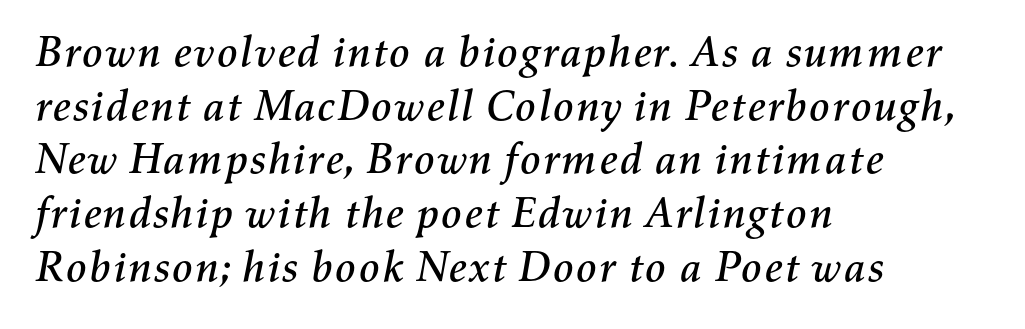
The image shows 43 px text type, italic (leaning right); set left-aligned, normal line spacing (1.25x), normal letter spacing, not underlined; medium stroke contrast and a medium x-height.
